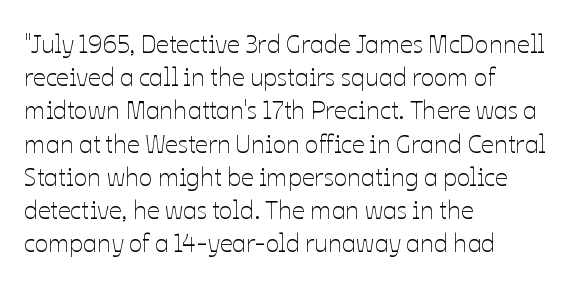
{"italic": "no", "bold": "no", "underline": "no", "align": "left", "line_spacing": "normal", "line_spacing_ratio": 1.33, "letter_spacing": "normal", "letter_spacing_em": 0.0, "glyph_px": 25}
